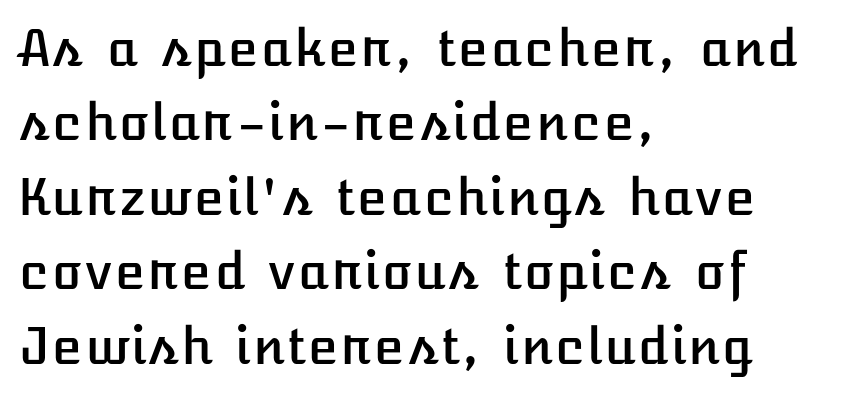
{"italic": "no", "width": "normal", "stroke_contrast": "low", "x_height": "medium", "underline": "no", "align": "left", "line_spacing": "normal", "line_spacing_ratio": 1.49, "letter_spacing": "normal", "letter_spacing_em": 0.0, "glyph_px": 50}
